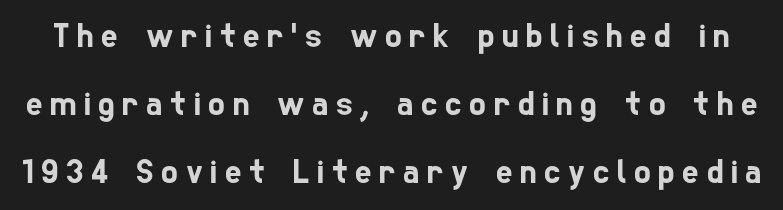
Q: Is the typeface a serif or a sans-serif typeface? A: Sans-serif.
Q: Is the text underlined? A: No.
Q: Is the spacing between letters normal or unusually wide? A: Unusually wide.
Q: Is the spacing between lines tight, normal or loose? A: Loose.
Q: Width (condensed, normal, or wide)? A: Condensed.
Q: Stroke contrast? A: Low.
Q: x-height? A: Medium.
Q: Monospaced? A: No.
